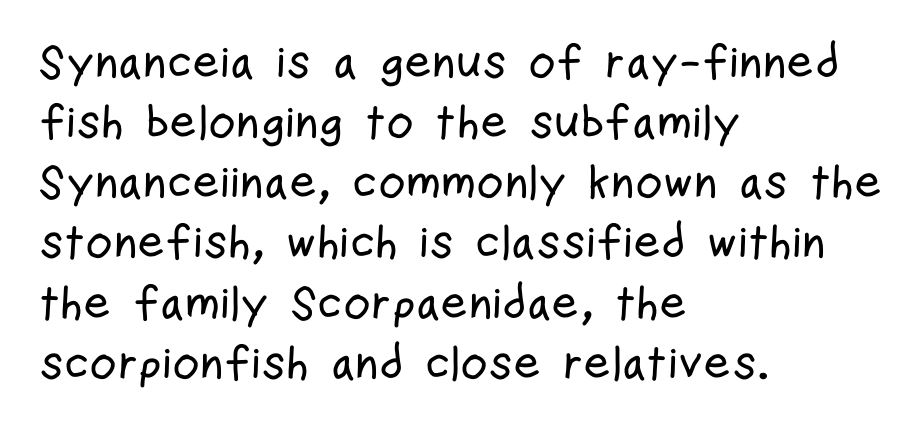
Q: Is the text italic (slanted)? A: No, it is upright.
Q: Is the typeface a serif or a sans-serif typeface? A: Sans-serif.
Q: Is the text underlined? A: No.
Q: How is the paragraph aligned? A: Left-aligned.
Q: Is the spacing between letters normal or unusually wide? A: Normal.
Q: Is the spacing between lines tight, normal or loose? A: Normal.
Q: Width (condensed, normal, or wide)? A: Condensed.
Q: Stroke contrast? A: Low.
Q: x-height? A: Medium.
Q: Monospaced? A: No.
